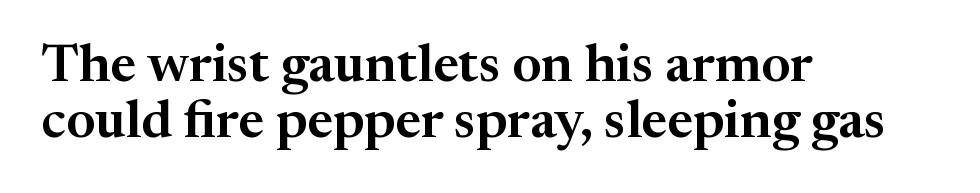
Vertically, the passage feels compressed, each row crowding the next. A typesetter would call this proportional, since set widths differ per character. Old-style or modern, the face here clearly has serifs. Has an underline been added? It has not. Ordinary non-slanted type is in use. The letterforms sit shoulder to shoulder at normal distance.
